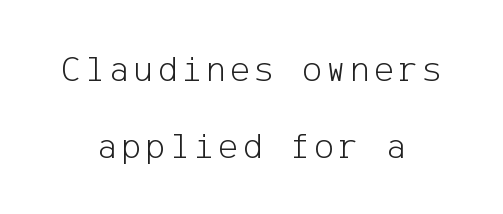
{"serif": "no", "italic": "no", "bold": "no", "weight": "light", "width": "normal", "stroke_contrast": "low", "x_height": "medium", "underline": "no", "align": "center", "line_spacing": "loose", "line_spacing_ratio": 2.08, "glyph_px": 37}
